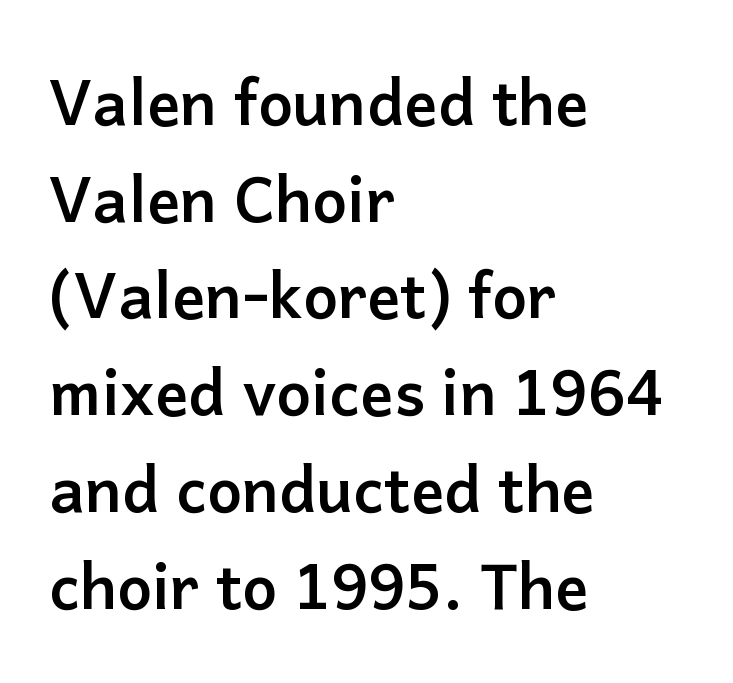
Q: Is the text bold? A: Yes.
Q: Is the text italic (slanted)? A: No, it is upright.
Q: Is the typeface a serif or a sans-serif typeface? A: Sans-serif.
Q: Is the text underlined? A: No.
Q: How is the paragraph aligned? A: Left-aligned.
Q: Is the spacing between letters normal or unusually wide? A: Normal.
Q: Is the spacing between lines tight, normal or loose? A: Normal.
Q: Width (condensed, normal, or wide)? A: Normal.
Q: Stroke contrast? A: Low.
Q: x-height? A: Medium.
Q: Monospaced? A: No.
